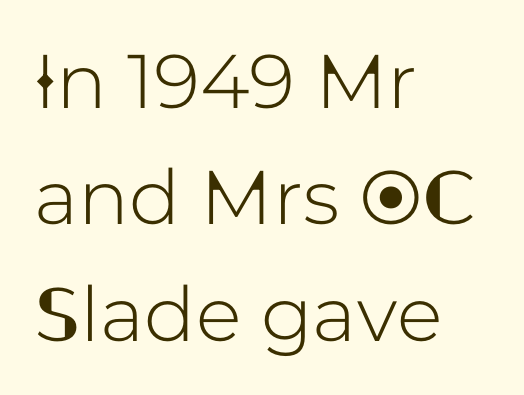
The image shows 76 px sans-serif type, upright; set left-aligned, normal line spacing (1.53x), normal letter spacing, not underlined; low stroke contrast and a medium x-height.
